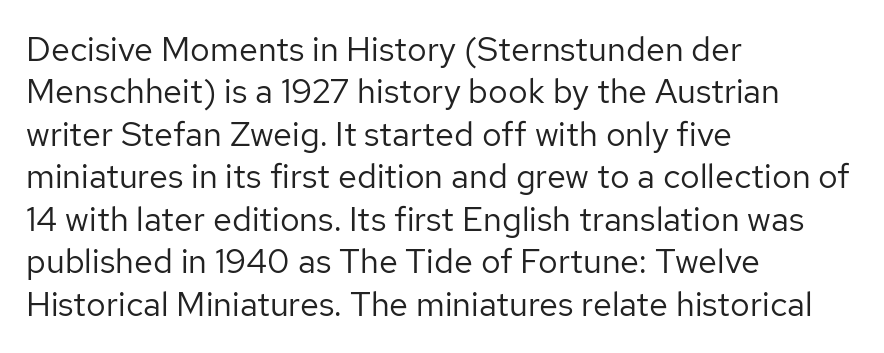
{"serif": "no", "italic": "no", "bold": "no", "weight": "regular", "width": "normal", "stroke_contrast": "low", "x_height": "medium", "monospaced": "no", "underline": "no", "align": "left", "line_spacing": "normal", "line_spacing_ratio": 1.25, "letter_spacing": "normal", "letter_spacing_em": 0.0, "glyph_px": 34}
